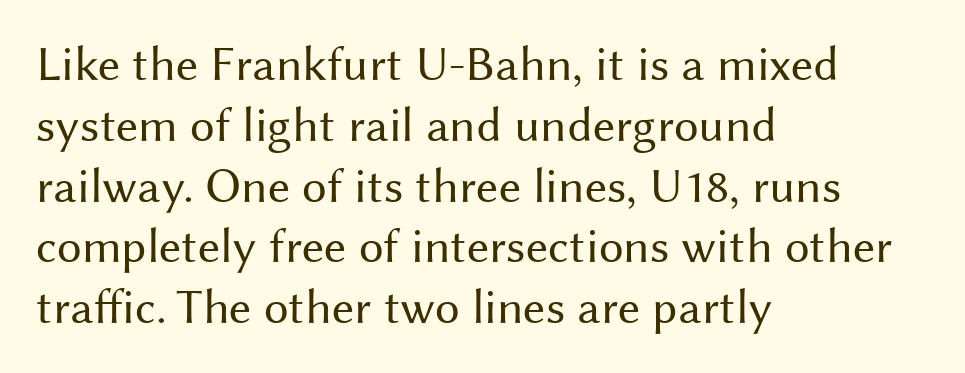
Q: Is the text bold? A: No.
Q: Is the text italic (slanted)? A: No, it is upright.
Q: Is the typeface a serif or a sans-serif typeface? A: Sans-serif.
Q: Is the text underlined? A: No.
Q: How is the paragraph aligned? A: Left-aligned.
Q: Is the spacing between letters normal or unusually wide? A: Normal.
Q: Width (condensed, normal, or wide)? A: Normal.
Q: Stroke contrast? A: Medium.
Q: x-height? A: Medium.
Q: Monospaced? A: No.
